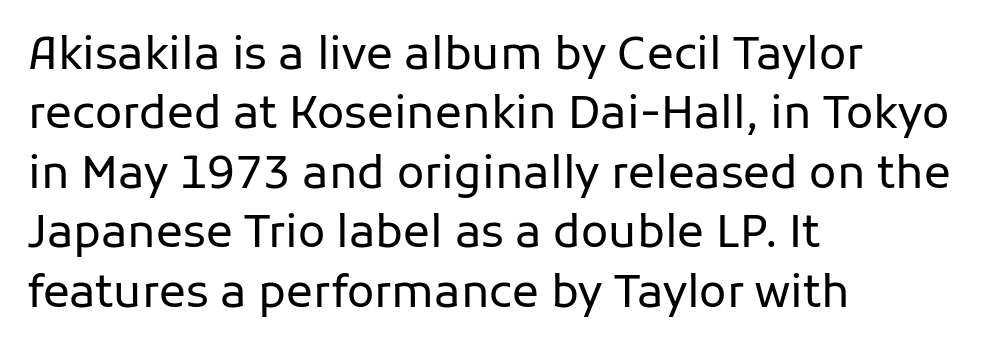
Q: Is the text bold? A: No.
Q: Is the text italic (slanted)? A: No, it is upright.
Q: Is the typeface a serif or a sans-serif typeface? A: Sans-serif.
Q: Is the text underlined? A: No.
Q: How is the paragraph aligned? A: Left-aligned.
Q: Is the spacing between letters normal or unusually wide? A: Normal.
Q: Is the spacing between lines tight, normal or loose? A: Normal.
Q: Width (condensed, normal, or wide)? A: Normal.
Q: Stroke contrast? A: Low.
Q: x-height? A: Medium.
Q: Monospaced? A: No.
